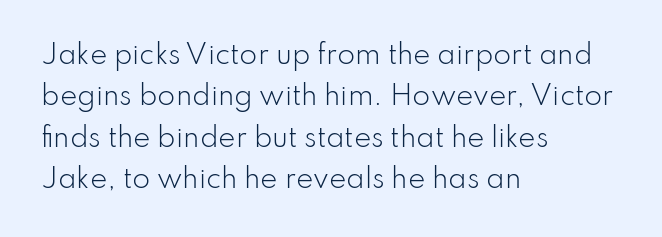
Q: Is the text bold? A: No.
Q: Is the text italic (slanted)? A: No, it is upright.
Q: Is the text underlined? A: No.
Q: How is the paragraph aligned? A: Left-aligned.
Q: Is the spacing between letters normal or unusually wide? A: Normal.
Q: Is the spacing between lines tight, normal or loose? A: Normal.
